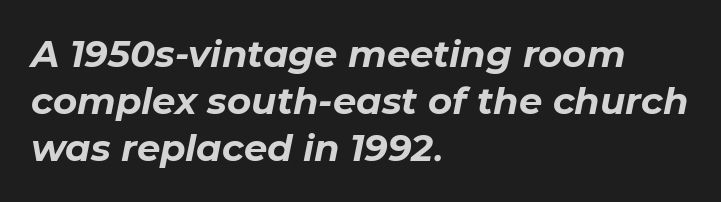
The image shows 37 px bold type, italic (leaning right); set left-aligned, normal line spacing (1.27x), normal letter spacing, not underlined; low stroke contrast and a medium x-height.
